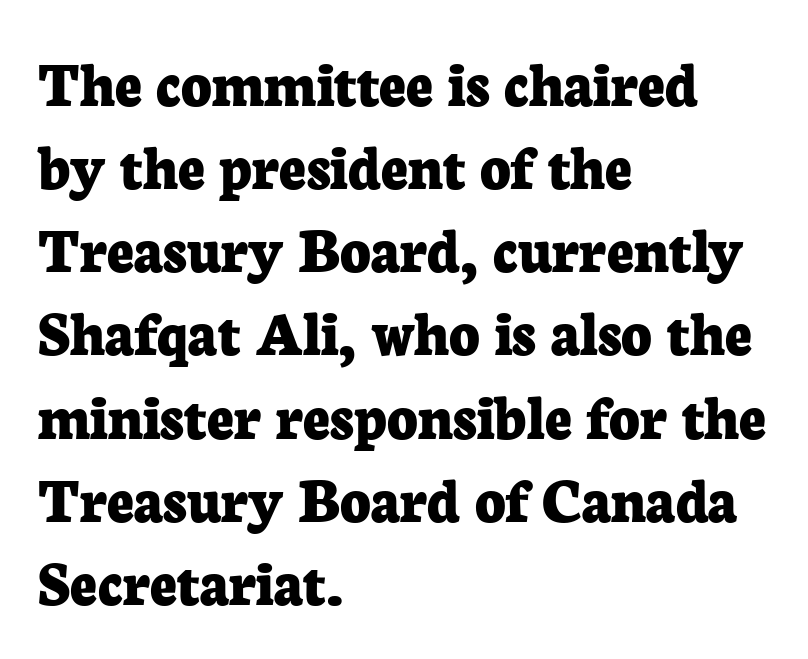
Q: Is the text bold? A: Yes.
Q: Is the text italic (slanted)? A: No, it is upright.
Q: Is the typeface a serif or a sans-serif typeface? A: Serif.
Q: Is the text underlined? A: No.
Q: How is the paragraph aligned? A: Left-aligned.
Q: Is the spacing between letters normal or unusually wide? A: Normal.
Q: Is the spacing between lines tight, normal or loose? A: Normal.
Q: Width (condensed, normal, or wide)? A: Normal.
Q: Stroke contrast? A: Low.
Q: x-height? A: Medium.
Q: Monospaced? A: No.
